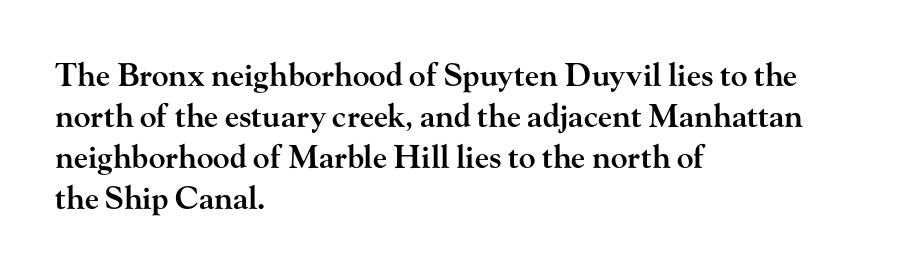
{"serif": "yes", "italic": "no", "bold": "semi", "weight": "semibold", "width": "wide", "stroke_contrast": "high", "x_height": "small", "monospaced": "no", "underline": "no", "align": "left", "line_spacing": "normal", "line_spacing_ratio": 1.32, "letter_spacing": "normal", "letter_spacing_em": 0.0, "glyph_px": 31}
